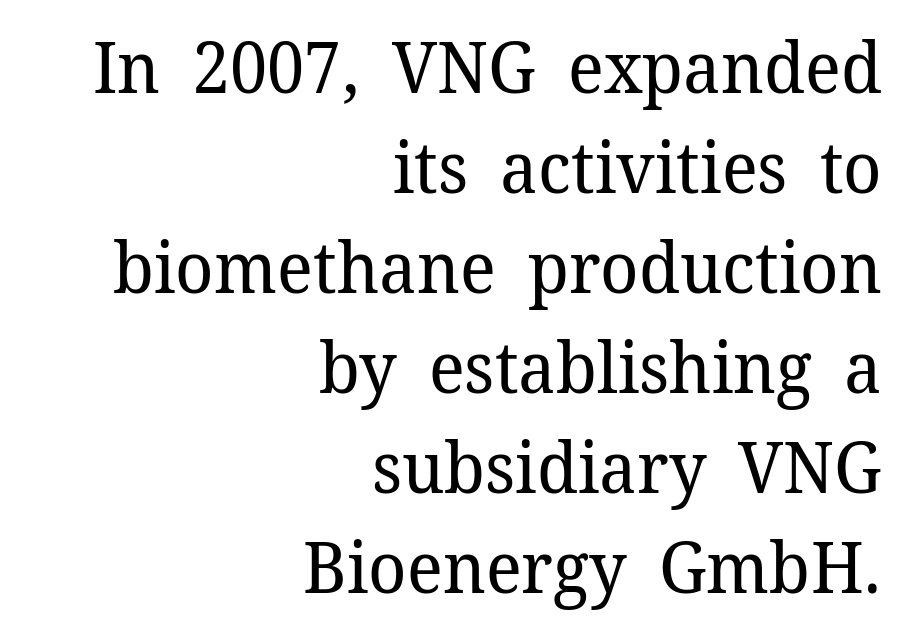
The image shows 72 px regular-weight serif type, upright; set right-aligned, normal line spacing (1.39x), normal letter spacing, not underlined; low stroke contrast and a medium x-height.
